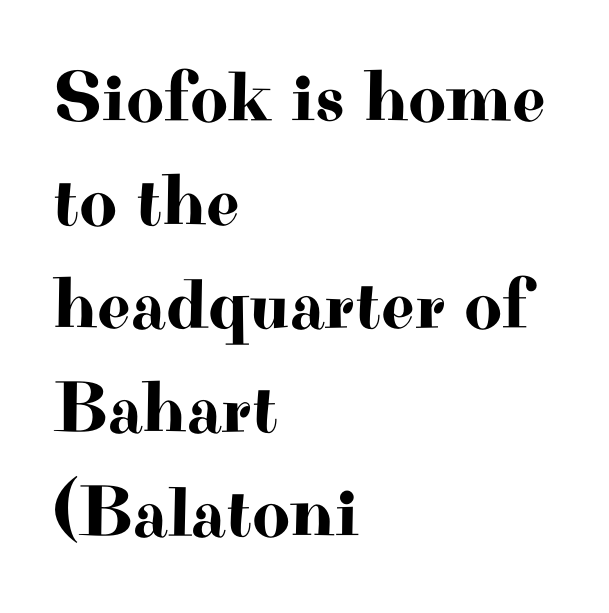
Every stem runs plumb, perpendicular to the baseline. The setting favours the left margin, as ordinary paragraphs usually do. Little horizontal feet cap the strokes, marking this as serif type. You could not count columns in this text — the font is proportionally spaced. Words appear dense and cohesive because spacing is normal. The zone under the glyphs is completely vacant.
